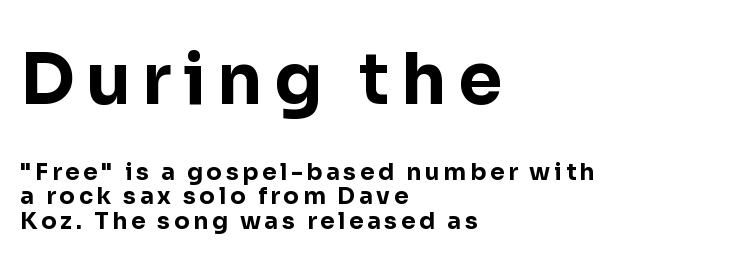
Looks like regular typesetting: each glyph gets only the width it needs. Serifs: no, the terminals of the letterforms are clean. A clean baseline with only descenders dipping below it. Strong, thick strokes mark this as bold type. You get the large type first, then a drop to smaller type.
